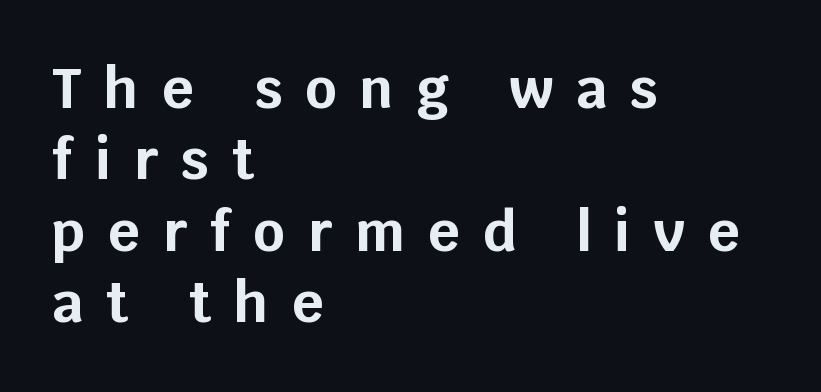
Q: Is the text bold? A: Yes.
Q: Is the text italic (slanted)? A: No, it is upright.
Q: Is the typeface a serif or a sans-serif typeface? A: Sans-serif.
Q: Is the text underlined? A: No.
Q: How is the paragraph aligned? A: Left-aligned.
Q: Is the spacing between letters normal or unusually wide? A: Unusually wide.
Q: Is the spacing between lines tight, normal or loose? A: Normal.
Q: Width (condensed, normal, or wide)? A: Normal.
Q: Stroke contrast? A: Low.
Q: x-height? A: Large.
Q: Monospaced? A: No.
